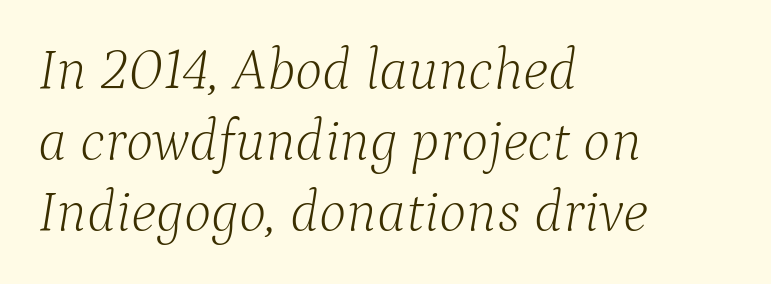
{"serif": "yes", "italic": "yes", "lean": "right", "slant_degrees": 9, "bold": "no", "weight": "light", "width": "normal", "stroke_contrast": "low", "x_height": "medium", "monospaced": "no", "underline": "no", "align": "left", "line_spacing_ratio": 1.22, "letter_spacing": "normal", "letter_spacing_em": 0.0, "glyph_px": 58}
